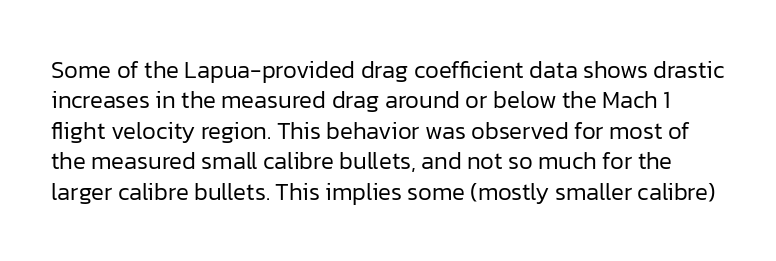
Q: Is the text bold? A: No.
Q: Is the text italic (slanted)? A: No, it is upright.
Q: Is the text underlined? A: No.
Q: Is the spacing between letters normal or unusually wide? A: Normal.
Q: Is the spacing between lines tight, normal or loose? A: Normal.
